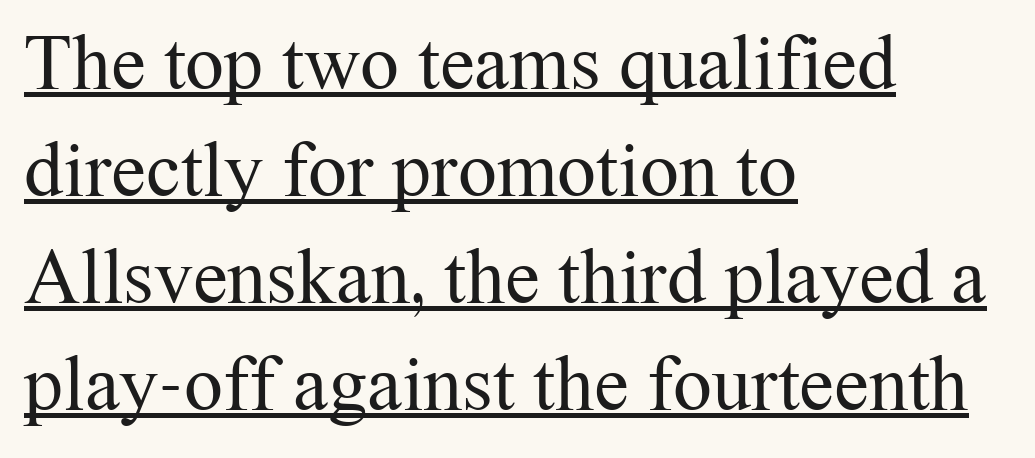
The image shows 78 px regular-weight serif type, upright; set left-aligned, normal line spacing (1.37x), normal letter spacing, underlined; medium stroke contrast and a medium x-height.
